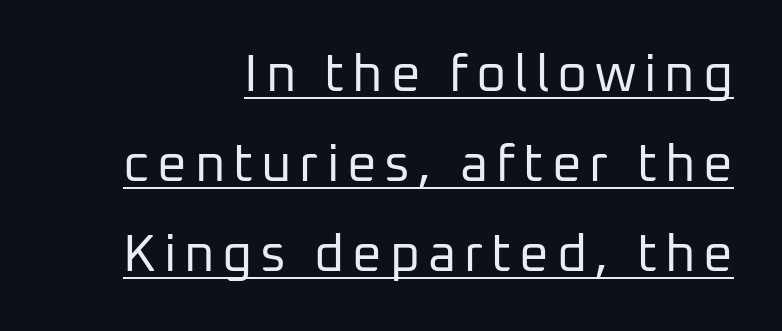
{"serif": "no", "italic": "no", "bold": "no", "weight": "regular", "width": "normal", "stroke_contrast": "low", "x_height": "medium", "monospaced": "no", "underline": "yes", "align": "right", "line_spacing_ratio": 1.73, "glyph_px": 52}
